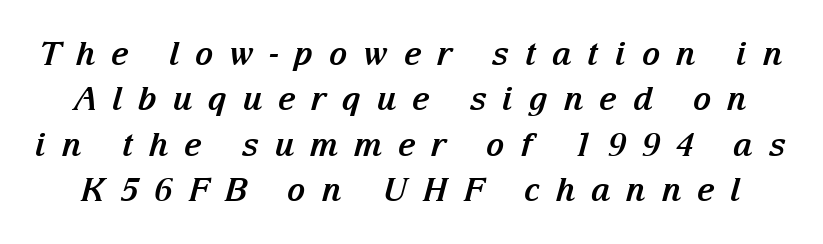
Each letter keeps its own natural width here, so spacing adapts to shape. Honestly, the letter spacing is so wide it's the main thing you notice. Descender tails drop into unmarked territory. A normal amount of white space separates one row of letters from the next.
